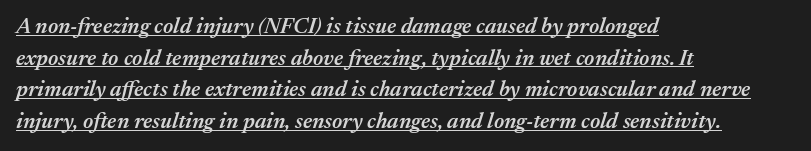
The compositor pushed each line to the left boundary. A semibold gives these letters moderate extra thickness, short of bold. Posture: slanted. What stands out about the letter spacing? Nothing — it is the standard amount.
